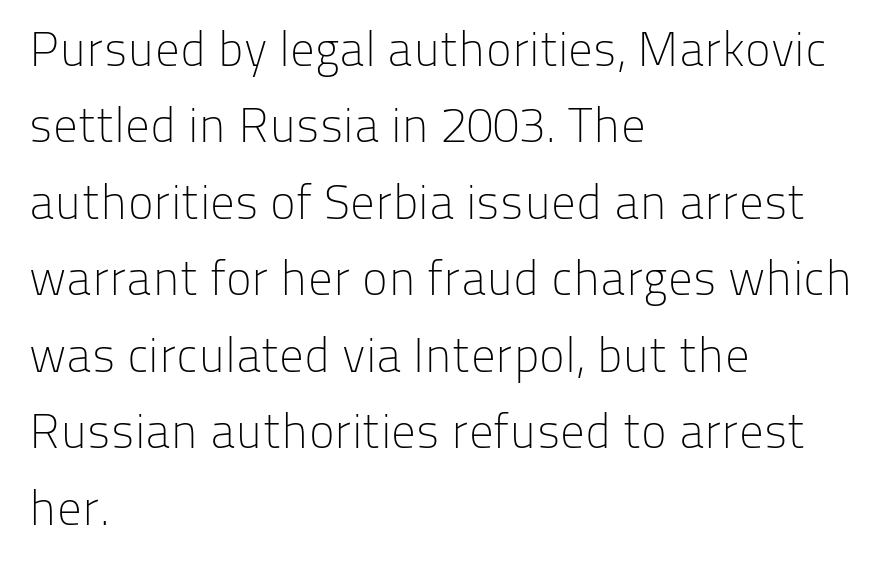
The image shows 49 px light sans-serif type, upright; set left-aligned, normal line spacing (1.56x), normal letter spacing, not underlined; low stroke contrast and a medium x-height.
